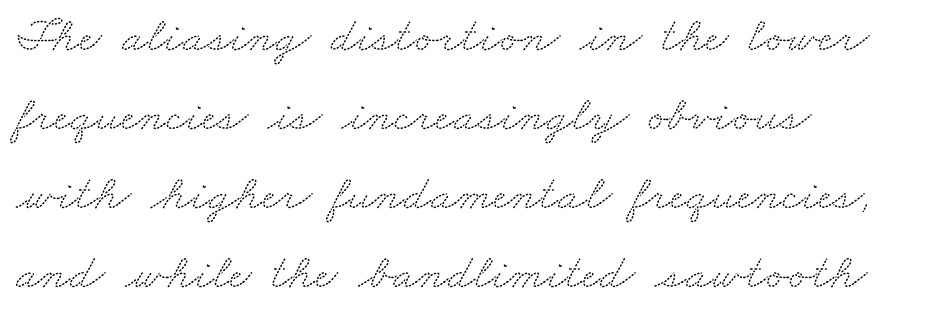
These lines sit exactly where default settings would place them. Note the varied advance widths — an 'i' is clearly narrower than an 'm'. Old-style or modern, the face here clearly has serifs. The paragraph has a hard left edge and a soft right edge. This rendering features lettering with no underline. Tracking value appears to be zero — textbook default spacing.
